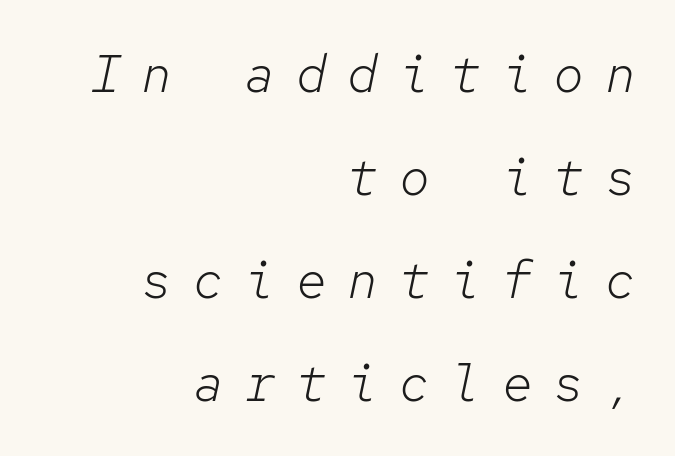
{"italic": "yes", "lean": "right", "slant_degrees": 12, "bold": "no", "weight": "light", "width": "normal", "stroke_contrast": "low", "x_height": "medium", "monospaced": "yes", "underline": "no", "align": "right", "line_spacing": "loose", "line_spacing_ratio": 1.98, "letter_spacing": "wide", "letter_spacing_em": 0.39, "glyph_px": 52}
